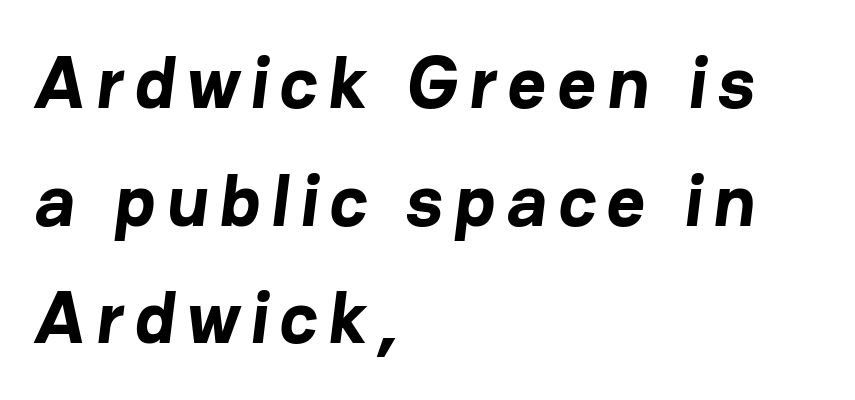
The image shows 74 px bold sans-serif type; set left-aligned, normal line spacing (1.59x), not underlined; low stroke contrast and a medium x-height.
